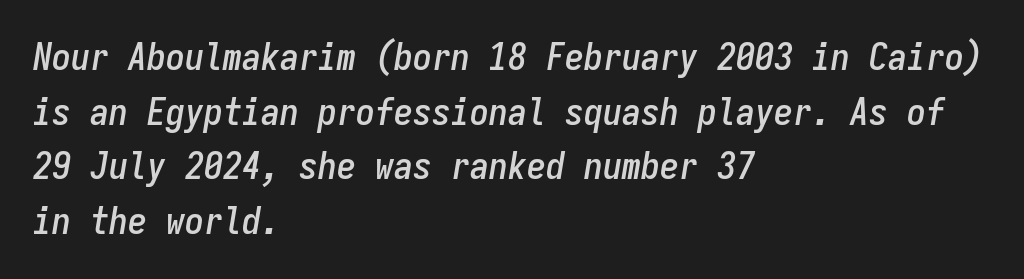
Style check: oblique. Horizontal alignment here is leftward, the default for most running prose. The face used here is monospaced, like something from a code editor. Rows of type keep a routine distance in the vertical direction. Short note: letters normally spaced. A clean baseline with only descenders dipping below it.
